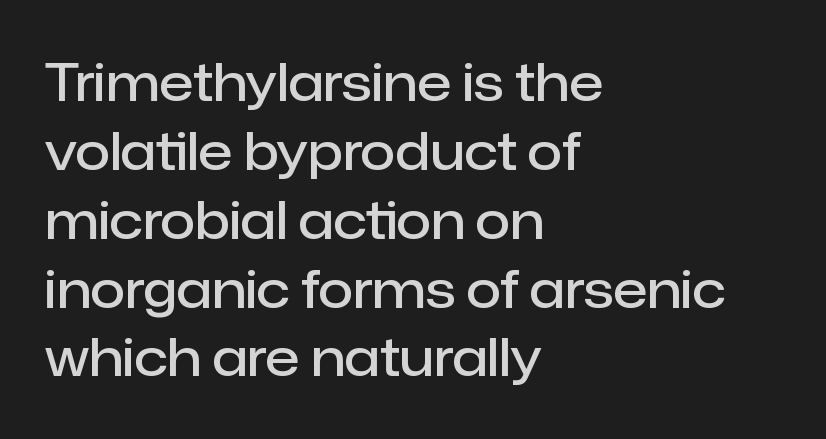
The image shows 51 px semibold sans-serif type, upright; set left-aligned, normal line spacing (1.35x), normal letter spacing, not underlined; low stroke contrast and a medium x-height.
